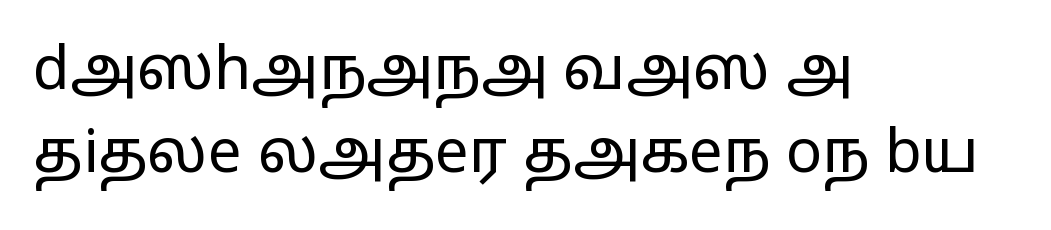
Q: Is the text bold? A: No.
Q: Is the text italic (slanted)? A: No, it is upright.
Q: Is the typeface a serif or a sans-serif typeface? A: Sans-serif.
Q: Is the text underlined? A: No.
Q: How is the paragraph aligned? A: Left-aligned.
Q: Is the spacing between letters normal or unusually wide? A: Normal.
Q: Is the spacing between lines tight, normal or loose? A: Normal.
Q: Width (condensed, normal, or wide)? A: Wide.
Q: Stroke contrast? A: Low.
Q: x-height? A: Medium.
Q: Monospaced? A: No.
